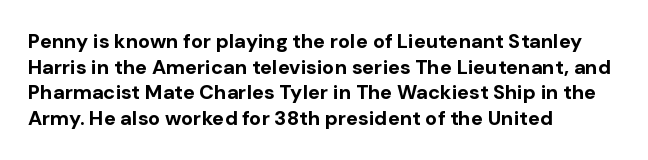
The image shows 20 px bold type, upright; set left-aligned, normal line spacing (1.28x), normal letter spacing, not underlined.
